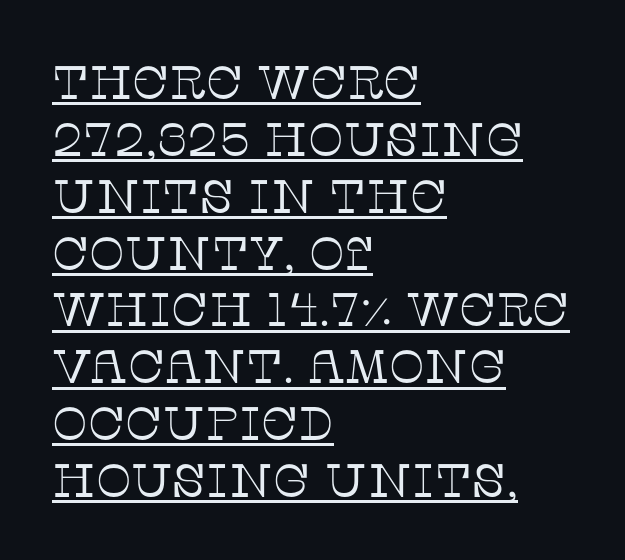
The passage is arranged the way most books set body copy — flush left. The specimen reads as upright at a glance. Letter spacing: default. The letters advance in unequal steps, a hallmark of proportional type. On a weight scale, this lands at 450 or below.
